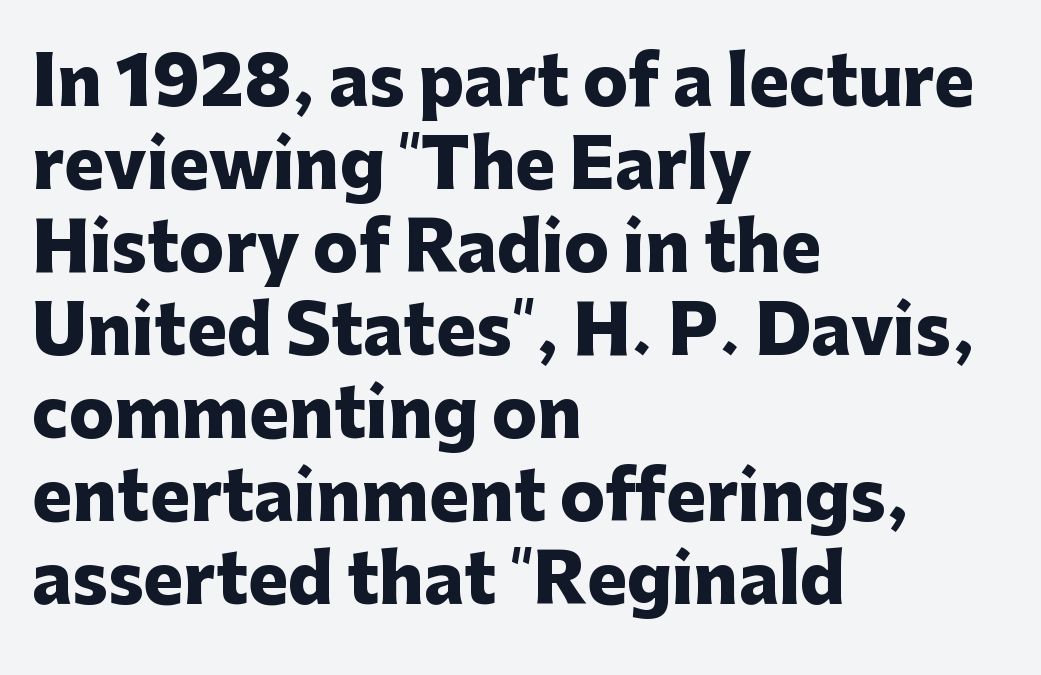
{"serif": "no", "italic": "no", "bold": "yes", "weight": "heavy", "width": "normal", "stroke_contrast": "low", "x_height": "medium", "monospaced": "no", "underline": "no", "align": "left", "line_spacing_ratio": 1.24, "letter_spacing": "normal", "letter_spacing_em": 0.0, "glyph_px": 67}
